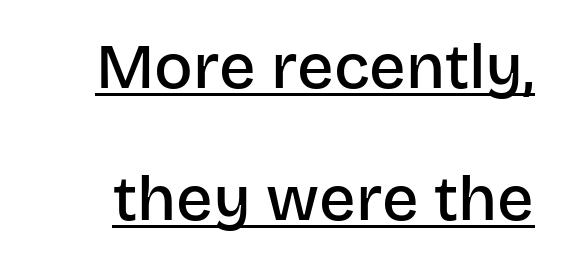
What kind of face is this? One without serifs — a sans. Every stem runs plumb, perpendicular to the baseline. Varying glyph widths throughout — classic text-font behaviour. Students, this is semibold: more ink than regular, less than bold.
